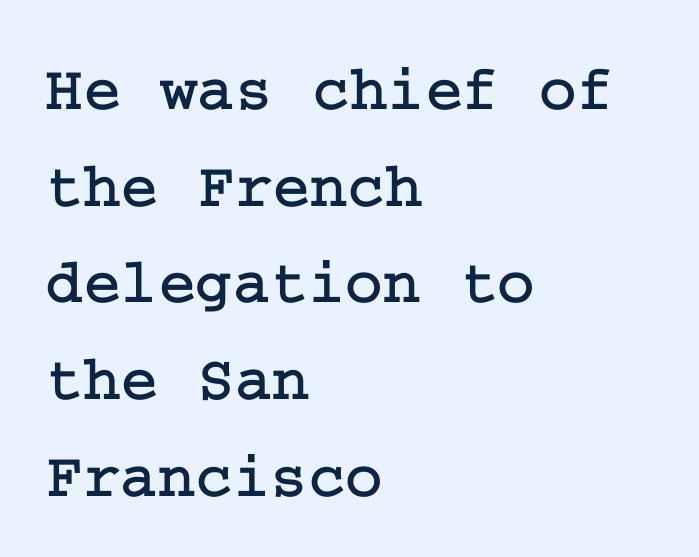
The image shows 64 px serif type, upright; set left-aligned, normal line spacing (1.51x), normal letter spacing, not underlined; low stroke contrast and a medium x-height.
